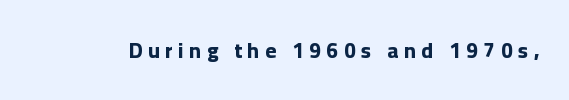
{"italic": "no", "bold": "yes", "underline": "no", "letter_spacing": "wide", "letter_spacing_em": 0.27, "glyph_px": 21}
